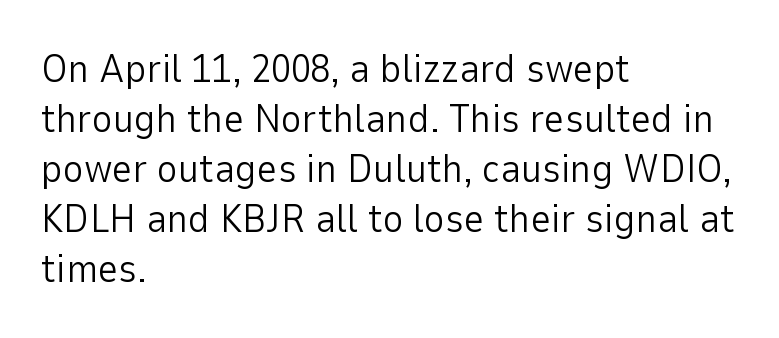
The image shows 40 px light sans-serif type, upright; set left-aligned, normal line spacing (1.25x), normal letter spacing, not underlined; low stroke contrast and a medium x-height.
